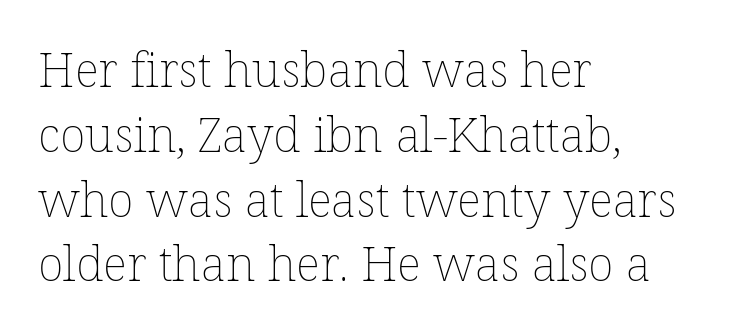
{"italic": "no", "bold": "no", "weight": "thin", "width": "normal", "stroke_contrast": "low", "x_height": "medium", "monospaced": "no", "underline": "no", "align": "left", "line_spacing": "normal", "line_spacing_ratio": 1.35, "letter_spacing": "normal", "letter_spacing_em": 0.0, "glyph_px": 48}
